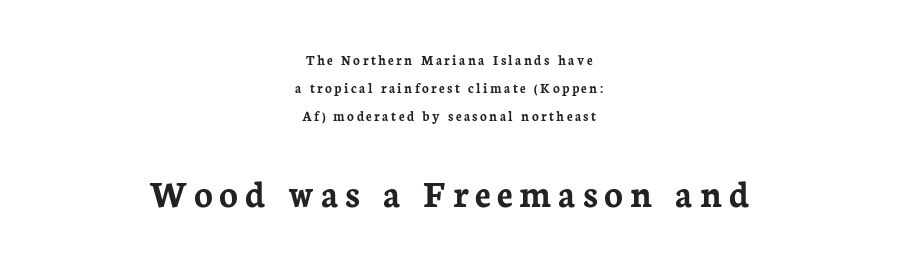
Q: Is the text bold? A: Yes.
Q: Is the text italic (slanted)? A: No, it is upright.
Q: Is the typeface a serif or a sans-serif typeface? A: Serif.
Q: Is the text underlined? A: No.
Q: How is the paragraph aligned? A: Centered.
Q: Is the spacing between lines tight, normal or loose? A: Loose.
Q: Which block of text is set in a larger size, the first (top) or the second (bottom)? A: The second (bottom) one.
Q: Width (condensed, normal, or wide)? A: Normal.
Q: Stroke contrast? A: Low.
Q: x-height? A: Medium.
Q: Monospaced? A: No.
